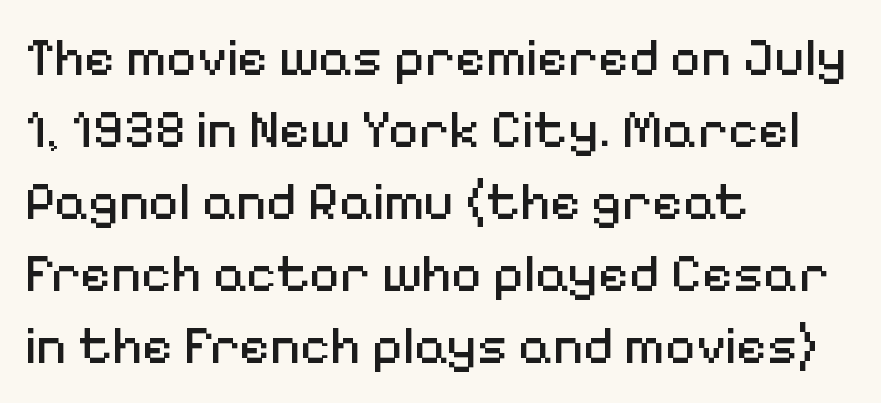
{"serif": "no", "italic": "no", "bold": "no", "weight": "regular", "width": "normal", "stroke_contrast": "medium", "x_height": "medium", "monospaced": "no", "underline": "no", "align": "left", "line_spacing": "normal", "line_spacing_ratio": 1.36, "letter_spacing": "normal", "letter_spacing_em": 0.0, "glyph_px": 53}
